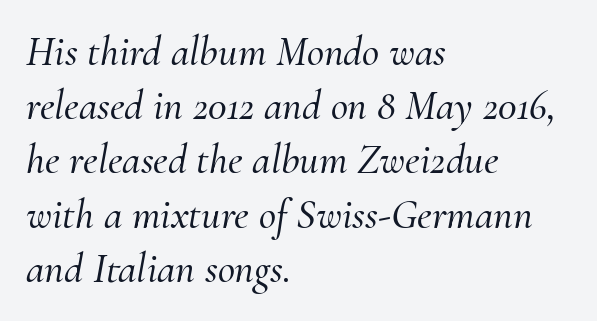
Each letter's strokes conclude with small projecting serifs. Any mark beneath the type? The region is blank. A classic flush-left, rag-right setting is used for this passage. Inter-character spacing is left at the font's built-in metrics. The rendering uses a moderate line-height, typical for paragraphs.
